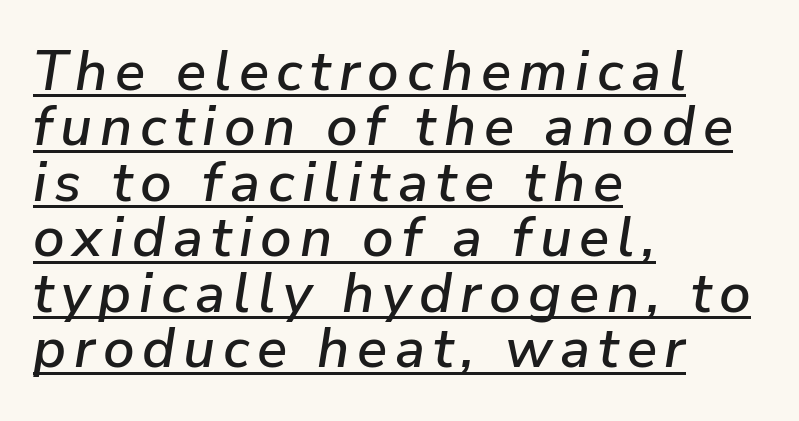
{"italic": "yes", "lean": "right", "slant_degrees": 9, "width": "normal", "stroke_contrast": "low", "x_height": "medium", "monospaced": "no", "underline": "yes", "align": "left", "line_spacing": "tight", "line_spacing_ratio": 0.99, "glyph_px": 56}
